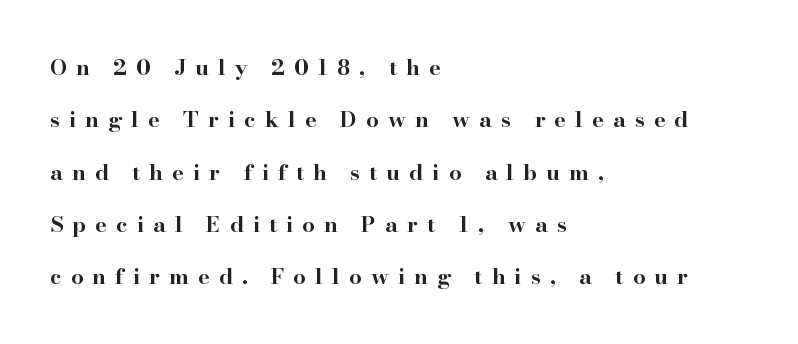
{"italic": "no", "bold": "yes", "underline": "no", "align": "left", "line_spacing": "loose", "line_spacing_ratio": 2.38, "letter_spacing": "wide", "letter_spacing_em": 0.41, "glyph_px": 22}
